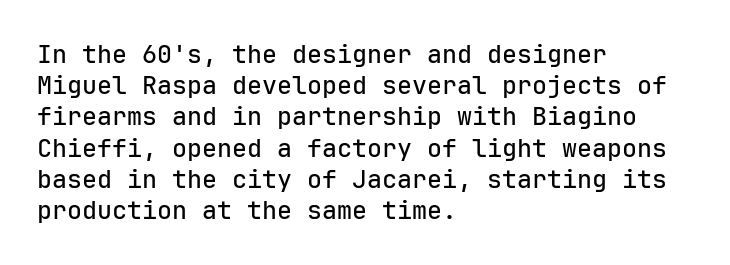
Q: Is the text italic (slanted)? A: No, it is upright.
Q: Is the text underlined? A: No.
Q: How is the paragraph aligned? A: Left-aligned.
Q: Is the spacing between letters normal or unusually wide? A: Normal.
Q: Is the spacing between lines tight, normal or loose? A: Normal.
